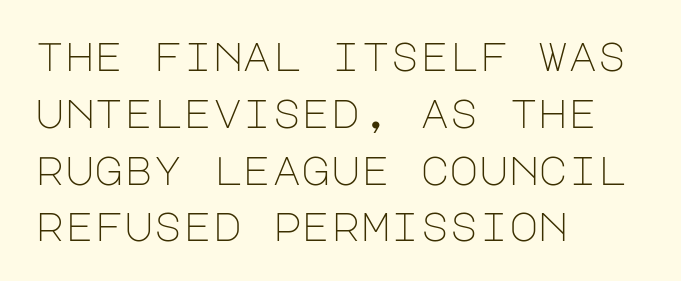
Q: Is the text bold? A: No.
Q: Is the text italic (slanted)? A: No, it is upright.
Q: Is the typeface a serif or a sans-serif typeface? A: Sans-serif.
Q: Is the text underlined? A: No.
Q: How is the paragraph aligned? A: Left-aligned.
Q: Is the spacing between letters normal or unusually wide? A: Normal.
Q: Is the spacing between lines tight, normal or loose? A: Normal.
Q: Width (condensed, normal, or wide)? A: Normal.
Q: Stroke contrast? A: Low.
Q: x-height? A: Large.
